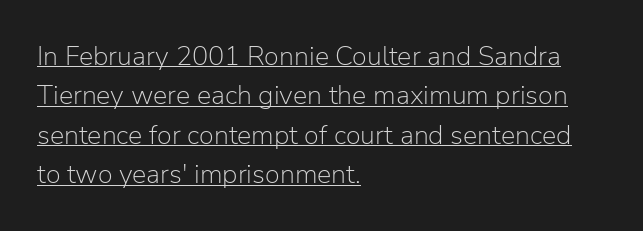
Q: Is the text bold? A: No.
Q: Is the text italic (slanted)? A: No, it is upright.
Q: Is the text underlined? A: Yes.
Q: How is the paragraph aligned? A: Left-aligned.
Q: Is the spacing between letters normal or unusually wide? A: Normal.
Q: Is the spacing between lines tight, normal or loose? A: Normal.
